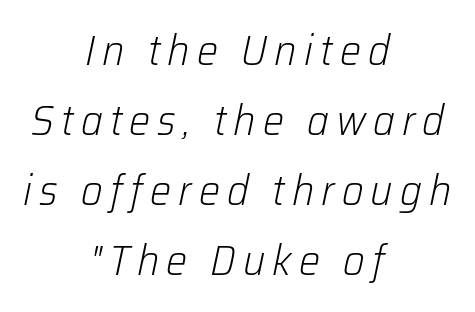
{"italic": "yes", "lean": "right", "slant_degrees": 12, "bold": "no", "weight": "light", "width": "normal", "stroke_contrast": "low", "x_height": "medium", "monospaced": "no", "underline": "no", "align": "center", "line_spacing": "normal", "line_spacing_ratio": 1.67, "glyph_px": 42}
